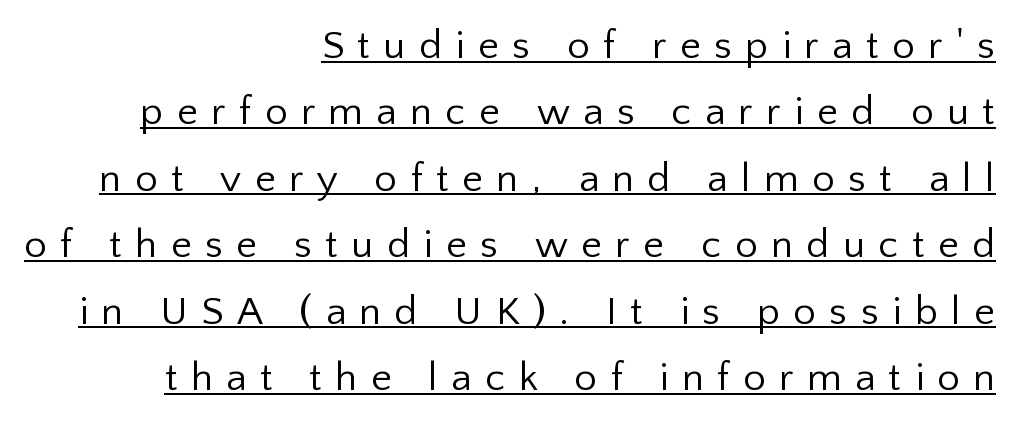
Q: Is the text bold? A: No.
Q: Is the text italic (slanted)? A: No, it is upright.
Q: Is the typeface a serif or a sans-serif typeface? A: Sans-serif.
Q: Is the text underlined? A: Yes.
Q: How is the paragraph aligned? A: Right-aligned.
Q: Is the spacing between letters normal or unusually wide? A: Unusually wide.
Q: Is the spacing between lines tight, normal or loose? A: Normal.
Q: Width (condensed, normal, or wide)? A: Normal.
Q: Stroke contrast? A: Low.
Q: x-height? A: Medium.
Q: Monospaced? A: No.
